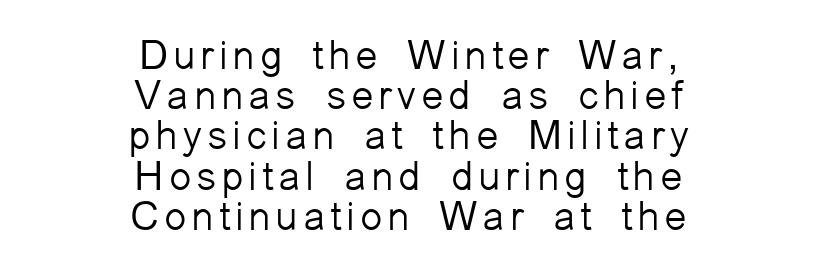
{"serif": "no", "italic": "no", "bold": "no", "weight": "light", "width": "normal", "stroke_contrast": "low", "x_height": "medium", "monospaced": "no", "underline": "no", "align": "center", "line_spacing": "tight", "line_spacing_ratio": 0.98, "glyph_px": 41}
